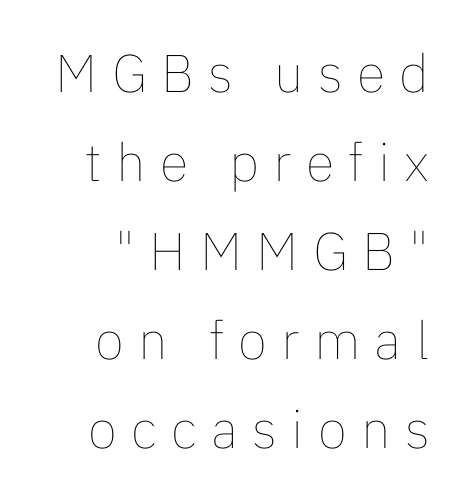
{"italic": "no", "bold": "no", "weight": "thin", "width": "normal", "stroke_contrast": "low", "x_height": "medium", "monospaced": "no", "underline": "no", "line_spacing": "normal", "line_spacing_ratio": 1.68, "letter_spacing": "wide", "letter_spacing_em": 0.27, "glyph_px": 53}
